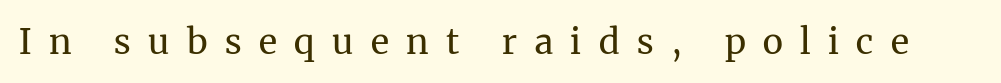
Q: Is the text bold? A: No.
Q: Is the text italic (slanted)? A: No, it is upright.
Q: Is the typeface a serif or a sans-serif typeface? A: Serif.
Q: Is the text underlined? A: No.
Q: Is the spacing between letters normal or unusually wide? A: Unusually wide.
Q: Width (condensed, normal, or wide)? A: Normal.
Q: Stroke contrast? A: Medium.
Q: x-height? A: Medium.
Q: Monospaced? A: No.
